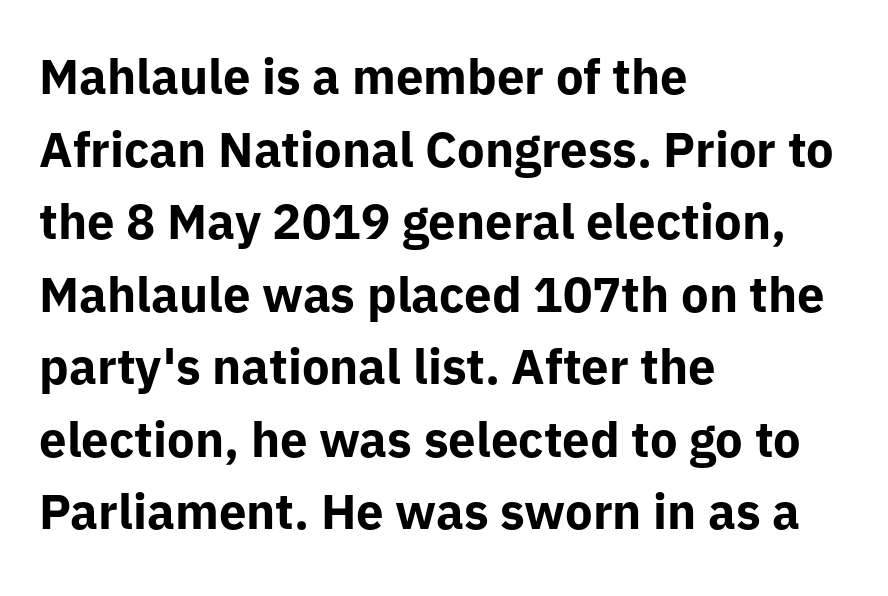
The image shows 49 px bold sans-serif type, upright; set left-aligned, normal line spacing (1.48x), normal letter spacing, not underlined; low stroke contrast and a medium x-height.
